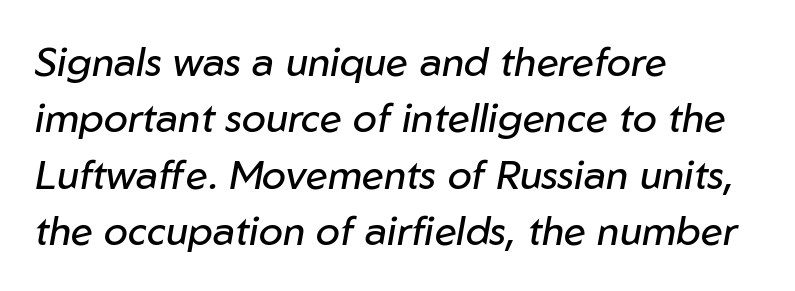
Q: Is the text bold? A: No.
Q: Is the text italic (slanted)? A: Yes, it leans right by about 10 degrees.
Q: Is the text underlined? A: No.
Q: How is the paragraph aligned? A: Left-aligned.
Q: Is the spacing between letters normal or unusually wide? A: Normal.
Q: Is the spacing between lines tight, normal or loose? A: Normal.
Q: Width (condensed, normal, or wide)? A: Normal.
Q: Stroke contrast? A: Low.
Q: x-height? A: Medium.
Q: Monospaced? A: No.
